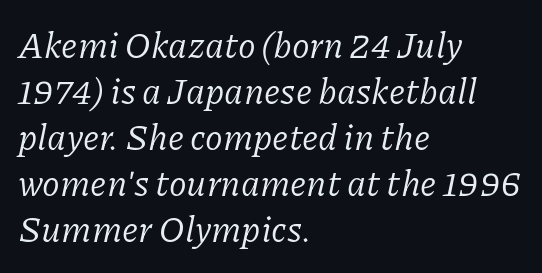
Clear beneath every line of the passage. Each new line begins a customary step beneath the previous one. The face used here is proportionally spaced, like ordinary book or web type. The strokes carry an ordinary text weight at most. Compared with typical body copy, the letter spacing here is the same.
